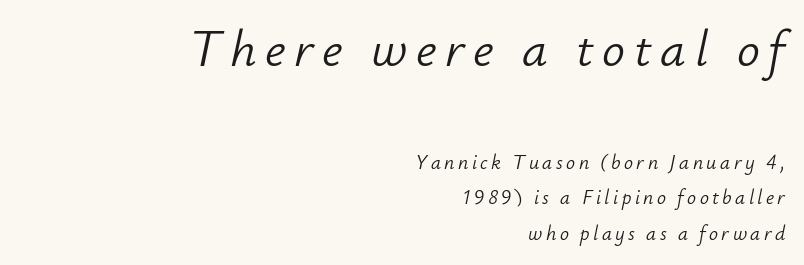
The image shows 51 px light type, italic (leaning right); set right-aligned, line spacing 1.77x, not underlined; the first (top) block is 2.55x larger; low stroke contrast and a small x-height.
